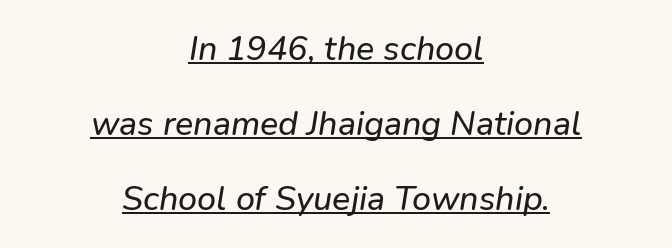
Somebody hit Ctrl+U on this one — the words are underlined. Characters are canted at an angle relative to the baseline's perpendicular. Horizontal bands of white between lines are thick stripes. The letters advance in unequal steps, a hallmark of proportional type.
